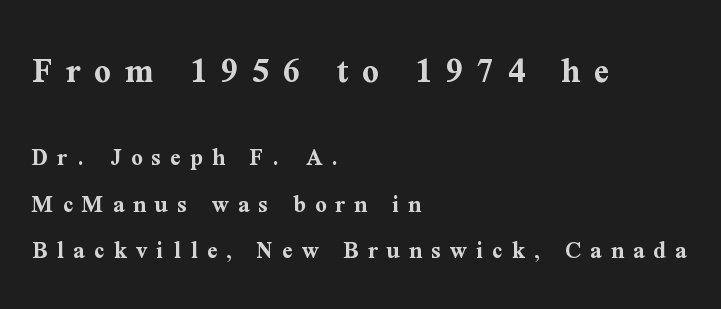
Q: Is the text bold? A: Yes.
Q: Is the text italic (slanted)? A: No, it is upright.
Q: Is the typeface a serif or a sans-serif typeface? A: Serif.
Q: Is the text underlined? A: No.
Q: How is the paragraph aligned? A: Left-aligned.
Q: Is the spacing between letters normal or unusually wide? A: Unusually wide.
Q: Which block of text is set in a larger size, the first (top) or the second (bottom)? A: The first (top) one.
Q: Width (condensed, normal, or wide)? A: Normal.
Q: Stroke contrast? A: Medium.
Q: x-height? A: Medium.
Q: Monospaced? A: No.
